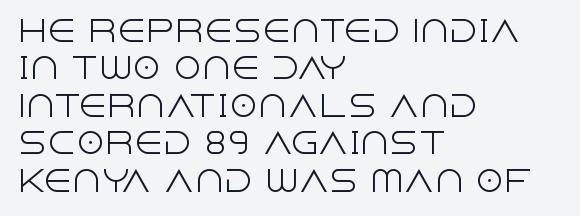
{"serif": "no", "italic": "no", "bold": "no", "weight": "light", "width": "normal", "x_height": "large", "monospaced": "no", "underline": "no", "align": "left", "line_spacing": "normal", "line_spacing_ratio": 1.29, "letter_spacing": "normal", "letter_spacing_em": 0.0, "glyph_px": 29}
